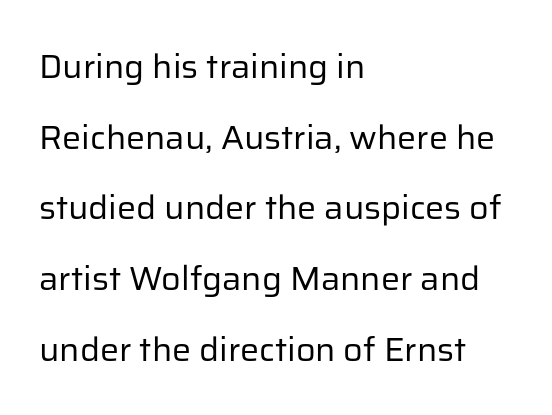
Does the leading feel generous? Absolutely, it's lavish. Glance below the letters and you will spot only blank space. The lettering stays uniformly vertical, giving the passage a roman look. The tracking reads as untouched default to a designer's eye.
